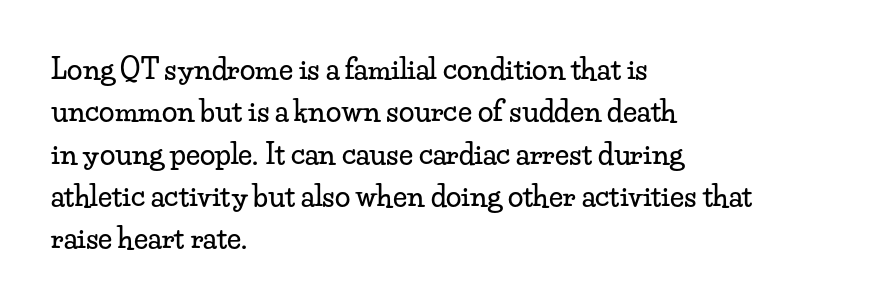
This sample uses plain, unmodified letter spacing. Caption: multi-line text, flush left, ragged right. Vertically, the passage feels balanced, rows spaced as you'd expect. Letters rest on an invisible, unmarked baseline. Classification — serif.
